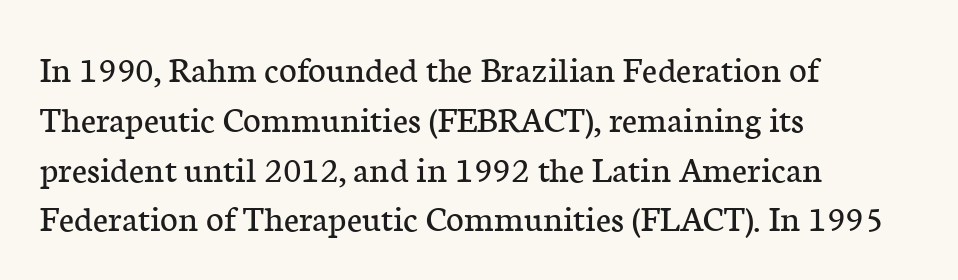
The image shows 38 px regular-weight serif type, upright; set left-aligned, normal line spacing (1.31x), normal letter spacing, not underlined; low stroke contrast and a medium x-height.
